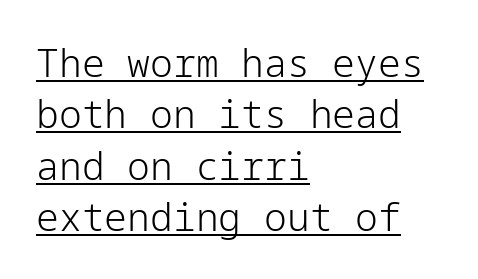
Notice how descenders clear the ascenders below comfortably — that's standard leading. Compared with a centered layout, this one pins lines to the left instead. Stems and bowls with no extra thickness — not bold. The lettering stays uniformly vertical, giving the passage a roman look. The lettering is marked with a stroke running underneath it. Here the glyphs are tracked normally, forming tight word shapes.
